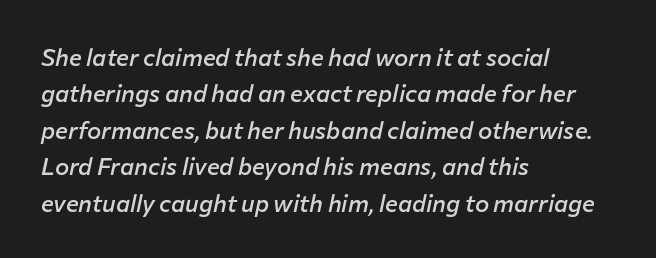
Interline gaps are of average width in this sample. The specimen omits any rule beneath the text block's lines. Emphasis-style slanted type is in use. The typesetter chose a ragged-right arrangement here. The rendering keeps characters at their native spacing.
